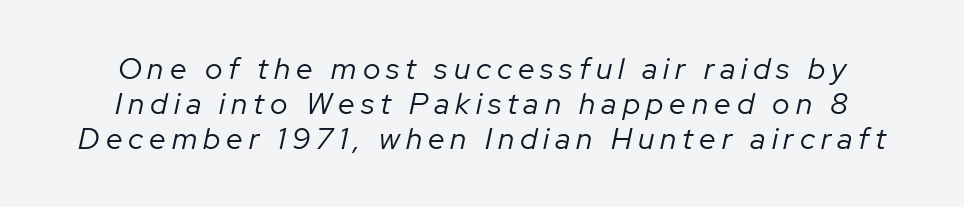
Q: Is the text bold? A: No.
Q: Is the text italic (slanted)? A: Yes, it leans right by about 12 degrees.
Q: Is the text underlined? A: No.
Q: How is the paragraph aligned? A: Centered.
Q: Is the spacing between letters normal or unusually wide? A: Unusually wide.
Q: Width (condensed, normal, or wide)? A: Normal.
Q: Stroke contrast? A: Low.
Q: x-height? A: Medium.
Q: Monospaced? A: No.
